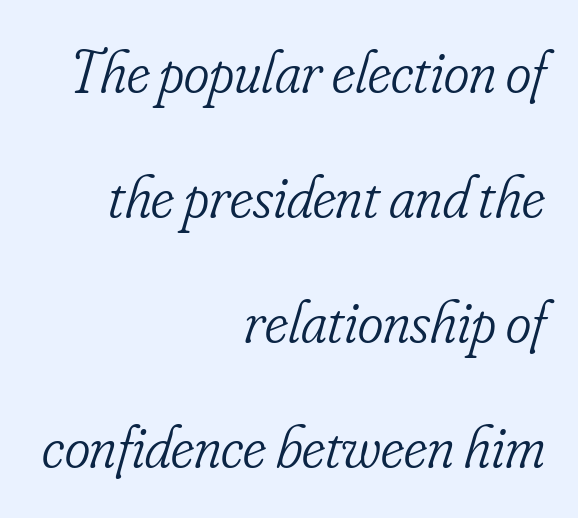
Character widths vary here, with narrow letters taking less room than wide ones. The area under the type is left untouched. Compared with a typical body face, this is equally light or lighter still. Regarding leading, the lines here are spaced well apart. Words appear dense and cohesive because spacing is normal.
